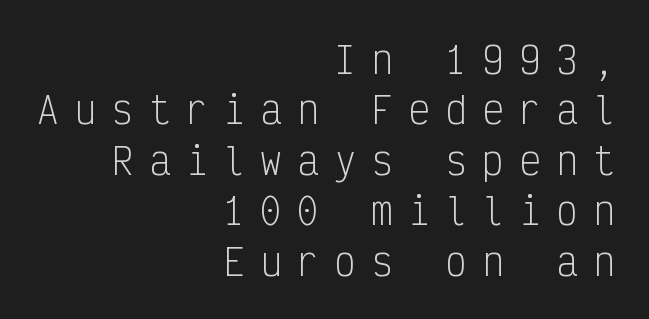
Q: Is the text bold? A: No.
Q: Is the text italic (slanted)? A: No, it is upright.
Q: Is the typeface a serif or a sans-serif typeface? A: Sans-serif.
Q: Is the text underlined? A: No.
Q: How is the paragraph aligned? A: Right-aligned.
Q: Is the spacing between letters normal or unusually wide? A: Unusually wide.
Q: Is the spacing between lines tight, normal or loose? A: Normal.
Q: Width (condensed, normal, or wide)? A: Condensed.
Q: Stroke contrast? A: Low.
Q: x-height? A: Medium.
Q: Monospaced? A: Yes.
